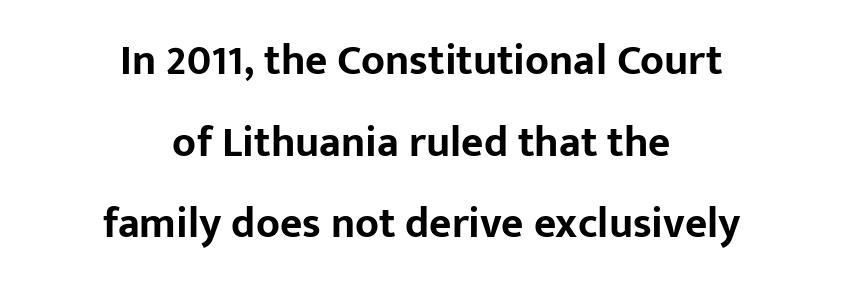
The sample has been set heavy, in full bold. Think of a printed novel: that variable character pitch is what you see here. Successive baselines arrive slowly, with a big drop between each. The specimen omits any rule beneath the text block's lines. Type style note: lacks serifs. The gaps between neighbouring characters are ordinary and unremarkable.
